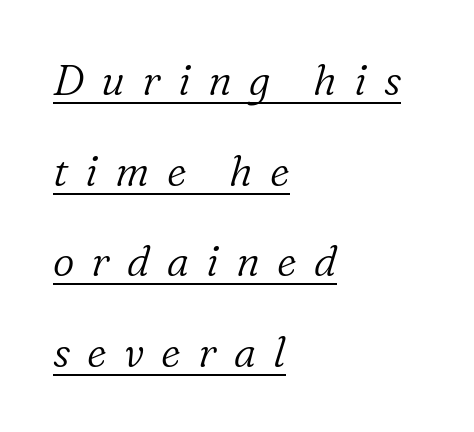
Q: Is the text bold? A: No.
Q: Is the text italic (slanted)? A: Yes, it leans right by about 16 degrees.
Q: Is the typeface a serif or a sans-serif typeface? A: Serif.
Q: Is the text underlined? A: Yes.
Q: How is the paragraph aligned? A: Left-aligned.
Q: Is the spacing between letters normal or unusually wide? A: Unusually wide.
Q: Is the spacing between lines tight, normal or loose? A: Loose.
Q: Width (condensed, normal, or wide)? A: Normal.
Q: Stroke contrast? A: Low.
Q: x-height? A: Medium.
Q: Monospaced? A: No.
